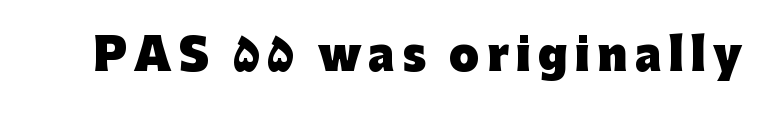
{"serif": "no", "italic": "no", "bold": "yes", "weight": "heavy", "width": "normal", "stroke_contrast": "low", "x_height": "medium", "monospaced": "no", "underline": "no", "glyph_px": 43}
